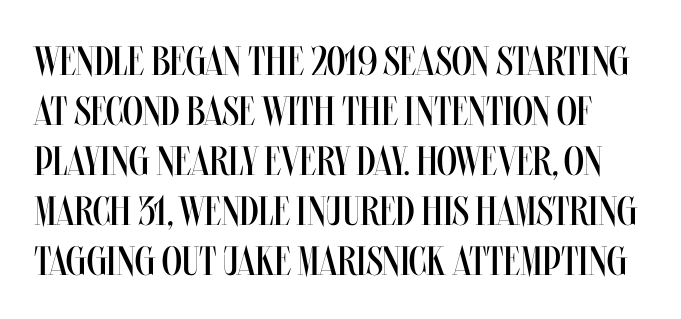
The image shows 41 px regular-weight, condensed type, upright; set line spacing 1.22x, normal letter spacing, not underlined; medium stroke contrast and a large x-height.
